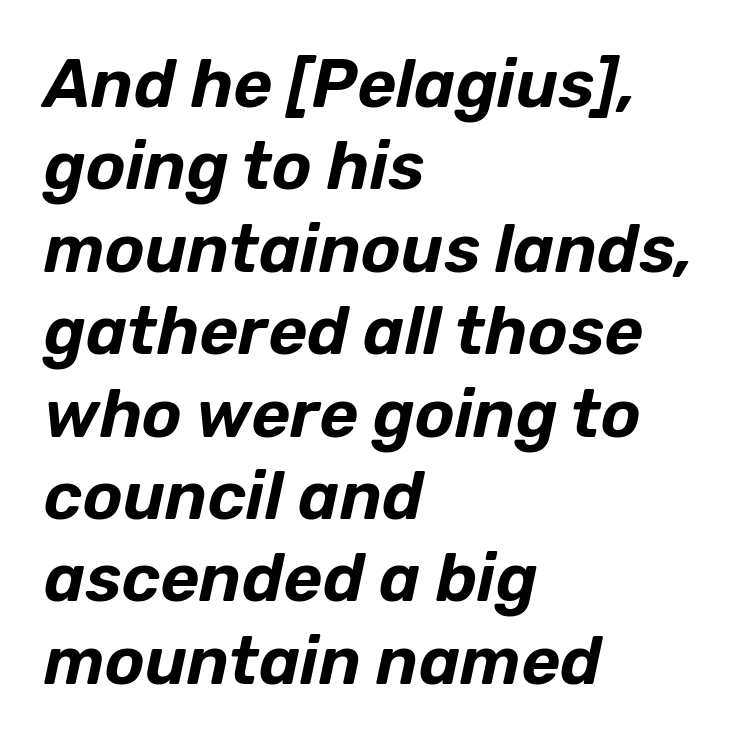
{"italic": "yes", "lean": "right", "slant_degrees": 12, "width": "normal", "stroke_contrast": "low", "x_height": "medium", "monospaced": "no", "underline": "no", "align": "left", "line_spacing_ratio": 1.23, "letter_spacing": "normal", "letter_spacing_em": 0.0, "glyph_px": 67}
